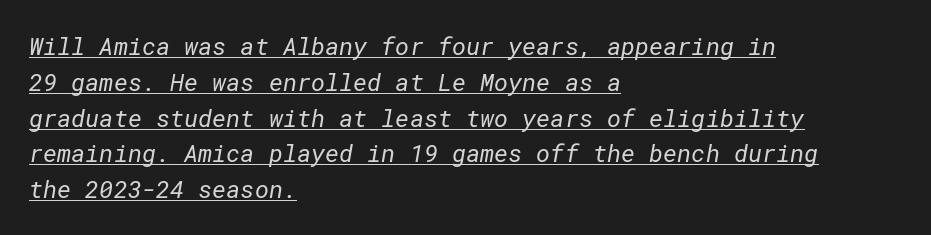
Does a line run under the words? Yes, clearly. Does the leading feel generous? No, just average. The letterforms sit shoulder to shoulder at normal distance. Is the block centered? No — it sits flush against the left margin. Weight: not bold — regular or lighter.
